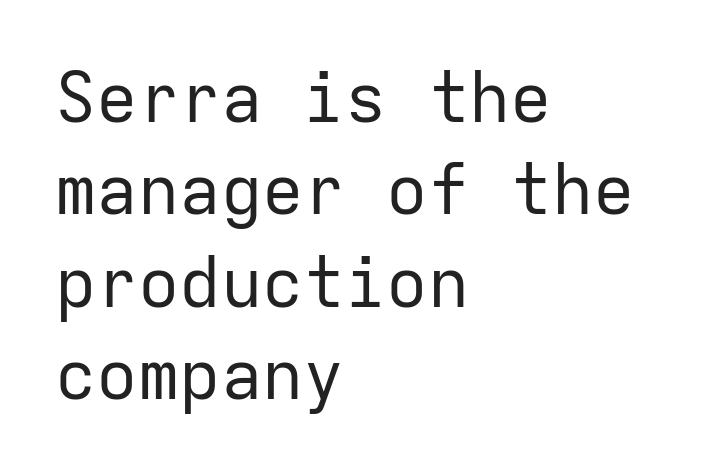
Q: Is the text bold? A: No.
Q: Is the text italic (slanted)? A: No, it is upright.
Q: Is the typeface a serif or a sans-serif typeface? A: Sans-serif.
Q: Is the text underlined? A: No.
Q: How is the paragraph aligned? A: Left-aligned.
Q: Is the spacing between letters normal or unusually wide? A: Normal.
Q: Is the spacing between lines tight, normal or loose? A: Normal.
Q: Width (condensed, normal, or wide)? A: Normal.
Q: Stroke contrast? A: Low.
Q: x-height? A: Medium.
Q: Monospaced? A: Yes.
